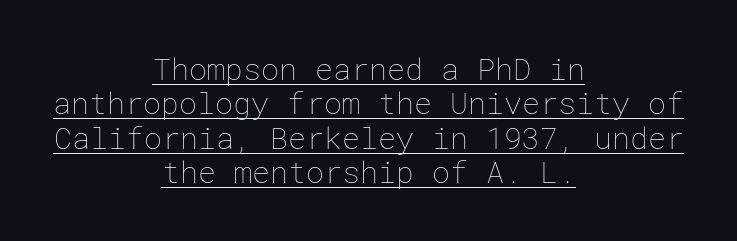
The image shows 30 px thin type, upright; set centered, tight line spacing (1.15x), normal letter spacing, underlined; low stroke contrast and a medium x-height.
